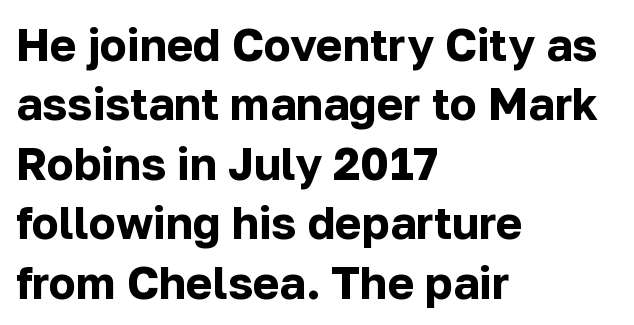
The image shows 45 px bold sans-serif type, upright; set left-aligned, normal line spacing (1.32x), normal letter spacing, not underlined; low stroke contrast and a medium x-height.
